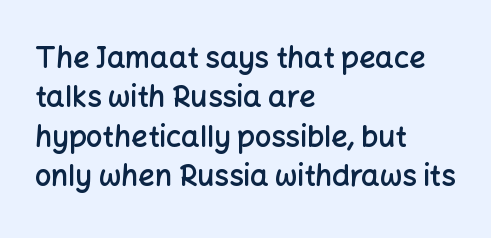
Q: Is the text bold? A: Semi-bold.
Q: Is the text italic (slanted)? A: No, it is upright.
Q: Is the typeface a serif or a sans-serif typeface? A: Sans-serif.
Q: Is the text underlined? A: No.
Q: How is the paragraph aligned? A: Left-aligned.
Q: Is the spacing between letters normal or unusually wide? A: Normal.
Q: Is the spacing between lines tight, normal or loose? A: Normal.
Q: Width (condensed, normal, or wide)? A: Normal.
Q: Stroke contrast? A: Low.
Q: x-height? A: Medium.
Q: Monospaced? A: No.
